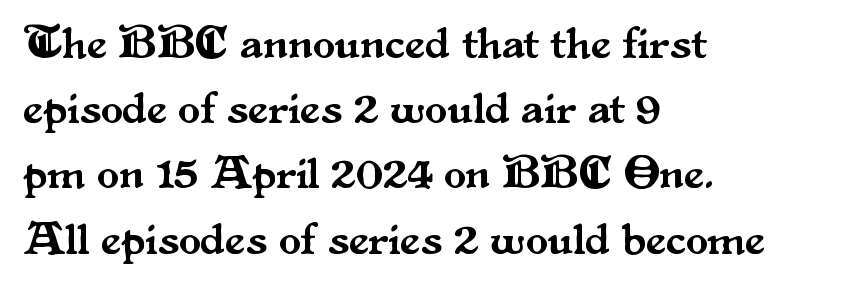
The image shows 45 px serif type, upright; set left-aligned, normal line spacing (1.45x), normal letter spacing, not underlined; medium stroke contrast and a small x-height.
